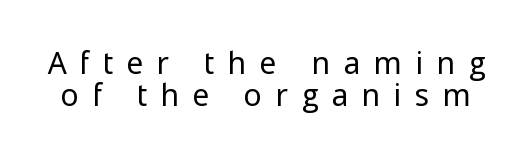
The image shows 30 px regular-weight sans-serif type, upright; set tight line spacing (1.07x), unusually wide letter spacing (+0.47 em), not underlined; low stroke contrast and a medium x-height.
